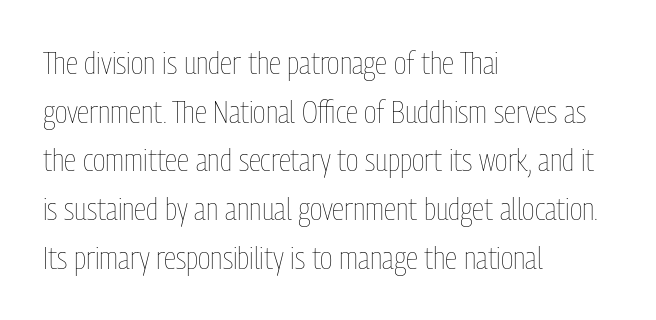
Q: Is the text bold? A: No.
Q: Is the text italic (slanted)? A: No, it is upright.
Q: Is the text underlined? A: No.
Q: How is the paragraph aligned? A: Left-aligned.
Q: Is the spacing between letters normal or unusually wide? A: Normal.
Q: Is the spacing between lines tight, normal or loose? A: Normal.
Q: Width (condensed, normal, or wide)? A: Condensed.
Q: Stroke contrast? A: Low.
Q: x-height? A: Medium.
Q: Monospaced? A: No.
